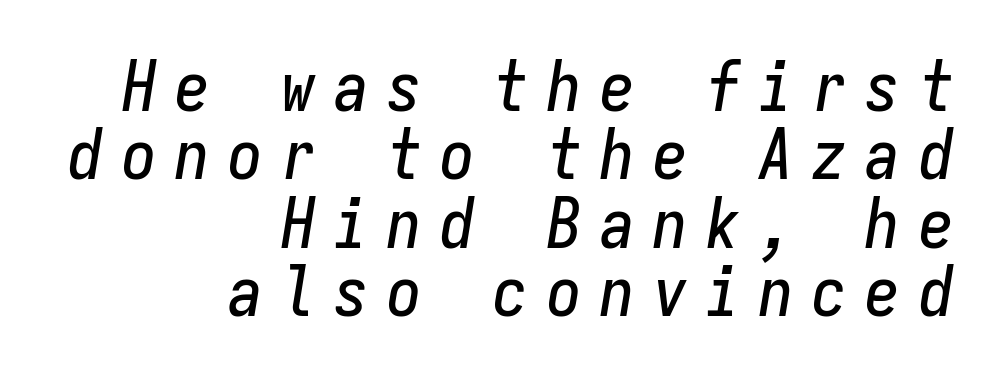
The image shows 69 px condensed type, italic (leaning right), monospaced; set right-aligned, tight line spacing (0.99x), unusually wide letter spacing (+0.27 em), not underlined; low stroke contrast and a medium x-height.
